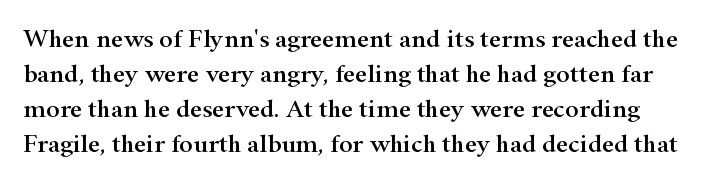
Q: Is the text italic (slanted)? A: No, it is upright.
Q: Is the text underlined? A: No.
Q: Is the spacing between letters normal or unusually wide? A: Normal.
Q: Is the spacing between lines tight, normal or loose? A: Normal.
